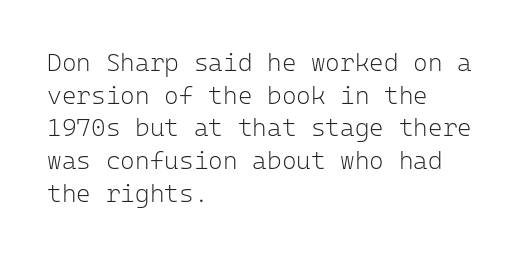
{"italic": "no", "bold": "no", "underline": "no", "align": "left", "line_spacing": "normal", "line_spacing_ratio": 1.31, "letter_spacing": "normal", "letter_spacing_em": 0.0, "glyph_px": 25}
